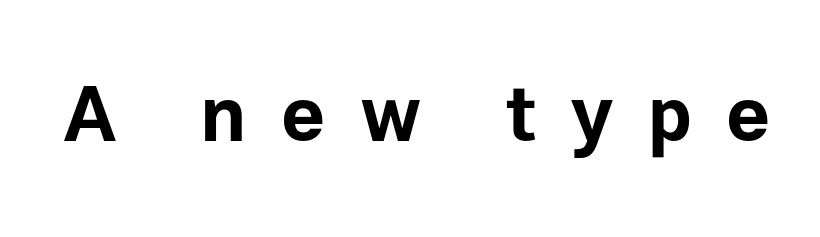
Q: Is the text bold? A: Yes.
Q: Is the text italic (slanted)? A: No, it is upright.
Q: Is the typeface a serif or a sans-serif typeface? A: Sans-serif.
Q: Is the text underlined? A: No.
Q: Is the spacing between letters normal or unusually wide? A: Unusually wide.
Q: Width (condensed, normal, or wide)? A: Normal.
Q: Stroke contrast? A: Low.
Q: x-height? A: Medium.
Q: Monospaced? A: No.
